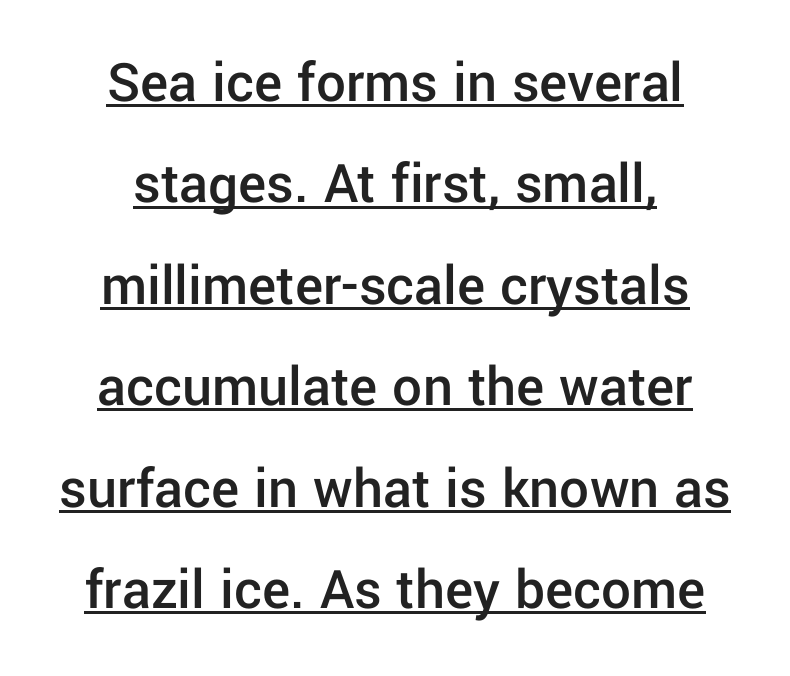
Q: Is the text bold? A: Semi-bold.
Q: Is the text italic (slanted)? A: No, it is upright.
Q: Is the typeface a serif or a sans-serif typeface? A: Sans-serif.
Q: Is the text underlined? A: Yes.
Q: How is the paragraph aligned? A: Centered.
Q: Is the spacing between letters normal or unusually wide? A: Normal.
Q: Width (condensed, normal, or wide)? A: Normal.
Q: Stroke contrast? A: Low.
Q: x-height? A: Medium.
Q: Monospaced? A: No.
